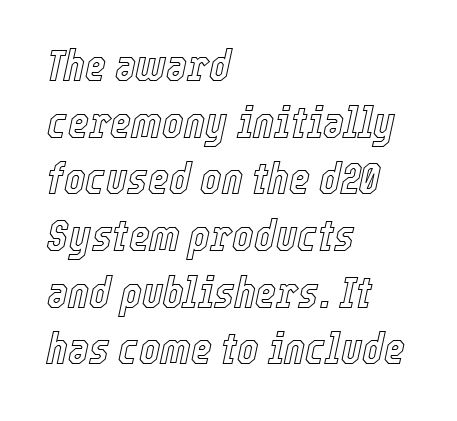
{"italic": "yes", "lean": "right", "slant_degrees": 12, "width": "condensed", "x_height": "medium", "monospaced": "no", "underline": "no", "align": "left", "line_spacing": "normal", "line_spacing_ratio": 1.26, "letter_spacing": "normal", "letter_spacing_em": 0.0, "glyph_px": 45}
